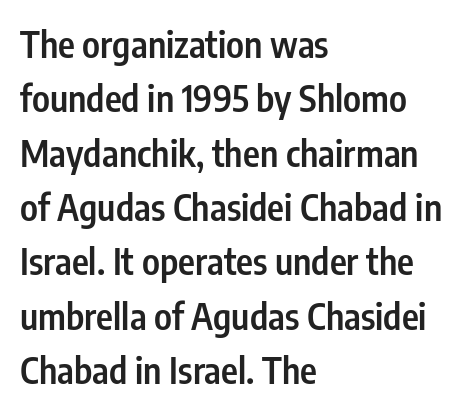
Posture: vertical. Unmarked baselines from the first word to the last. Baseline-to-baseline distance is the conventional proportion of letter height. Notice the strokes are somewhat thickened but not fully heavy: this is a semibold. A classic flush-left, rag-right setting is used for this passage. Short note: letters normally spaced.
